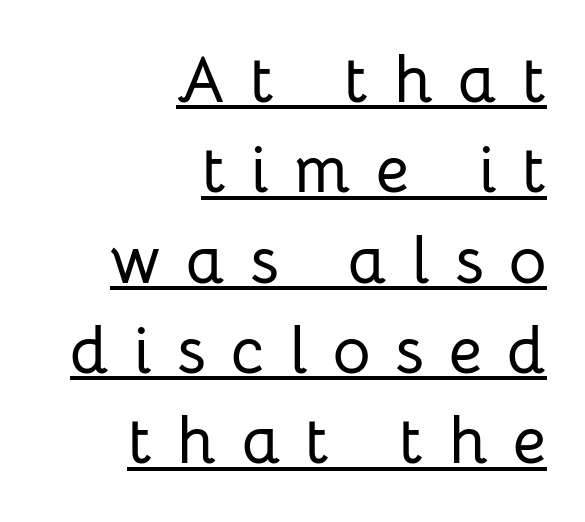
Successive baselines arrive at the customary interval. In designer terms, the underline attribute is active on this setting. If you drew a ruler down the right edge, every line would touch it. Is this a sans? Yes — the strokes have no serifs. Italic: no, the glyphs are upright roman.
